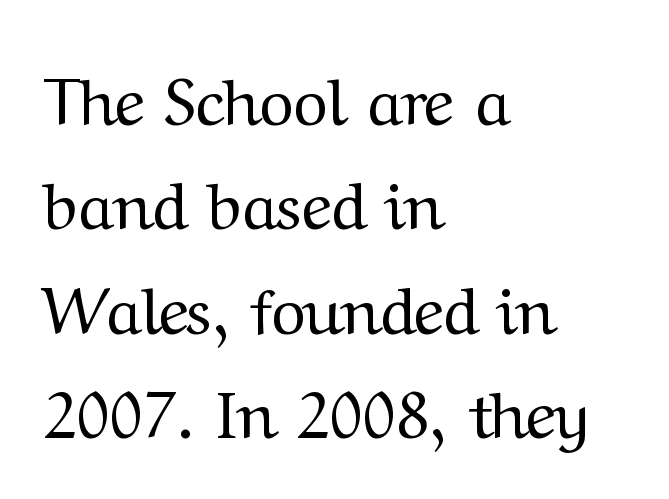
Q: Is the text bold? A: No.
Q: Is the text italic (slanted)? A: No, it is upright.
Q: Is the typeface a serif or a sans-serif typeface? A: Serif.
Q: Is the text underlined? A: No.
Q: How is the paragraph aligned? A: Left-aligned.
Q: Is the spacing between letters normal or unusually wide? A: Normal.
Q: Is the spacing between lines tight, normal or loose? A: Normal.
Q: Width (condensed, normal, or wide)? A: Normal.
Q: Stroke contrast? A: Medium.
Q: x-height? A: Medium.
Q: Monospaced? A: No.
